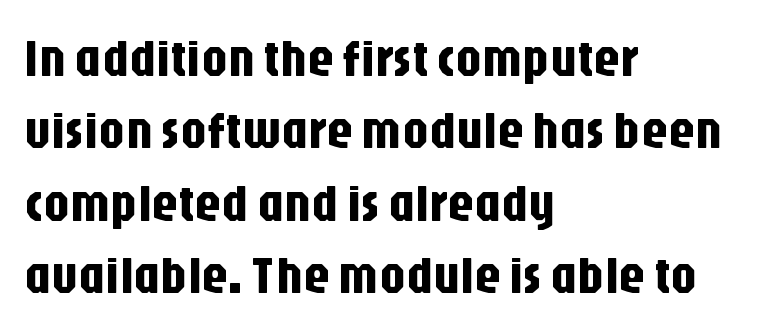
Q: Is the text italic (slanted)? A: No, it is upright.
Q: Is the typeface a serif or a sans-serif typeface? A: Sans-serif.
Q: Is the text underlined? A: No.
Q: How is the paragraph aligned? A: Left-aligned.
Q: Is the spacing between letters normal or unusually wide? A: Normal.
Q: Is the spacing between lines tight, normal or loose? A: Normal.
Q: Width (condensed, normal, or wide)? A: Condensed.
Q: Stroke contrast? A: Low.
Q: x-height? A: Large.
Q: Monospaced? A: No.
